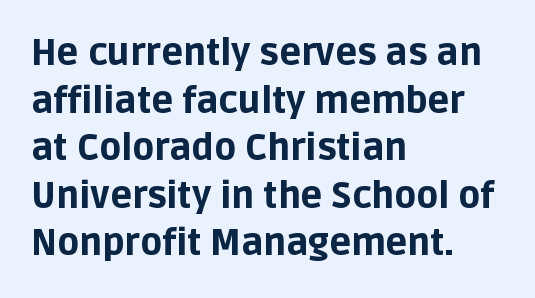
The image shows 36 px bold sans-serif type, upright; set left-aligned, normal line spacing (1.32x), normal letter spacing, not underlined; low stroke contrast and a large x-height.
